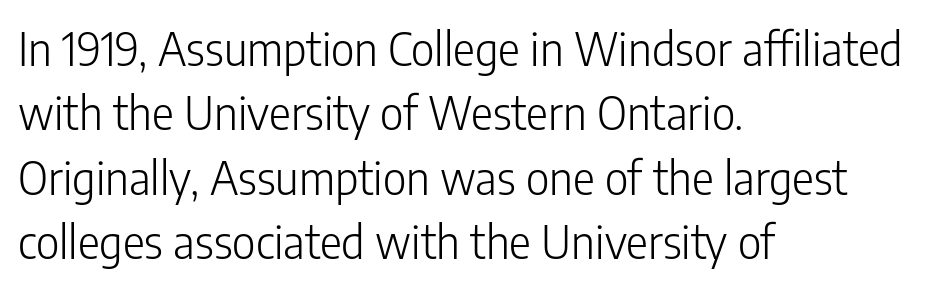
Q: Is the text bold? A: No.
Q: Is the text italic (slanted)? A: No, it is upright.
Q: Is the typeface a serif or a sans-serif typeface? A: Sans-serif.
Q: Is the text underlined? A: No.
Q: How is the paragraph aligned? A: Left-aligned.
Q: Is the spacing between letters normal or unusually wide? A: Normal.
Q: Is the spacing between lines tight, normal or loose? A: Normal.
Q: Width (condensed, normal, or wide)? A: Condensed.
Q: Stroke contrast? A: Low.
Q: x-height? A: Medium.
Q: Monospaced? A: No.
